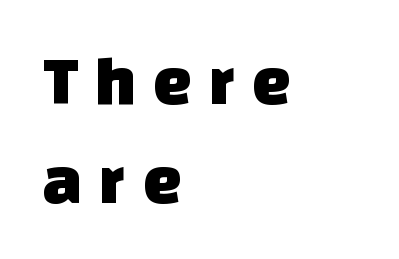
Stroke terminals: plain, sans-serif. One glance says typical: line gaps are just what's usual. Alignment: flush left. The strip under each line holds only bare page. Inter-character spacing is expanded well beyond the font's built-in metrics.
